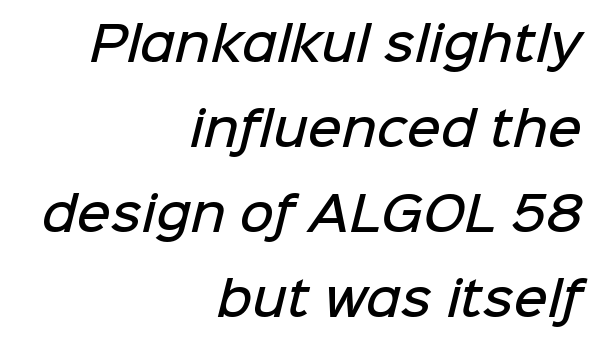
Q: Is the text bold? A: Semi-bold.
Q: Is the typeface a serif or a sans-serif typeface? A: Sans-serif.
Q: Is the text underlined? A: No.
Q: How is the paragraph aligned? A: Right-aligned.
Q: Is the spacing between letters normal or unusually wide? A: Normal.
Q: Width (condensed, normal, or wide)? A: Normal.
Q: Stroke contrast? A: Low.
Q: x-height? A: Medium.
Q: Monospaced? A: No.
